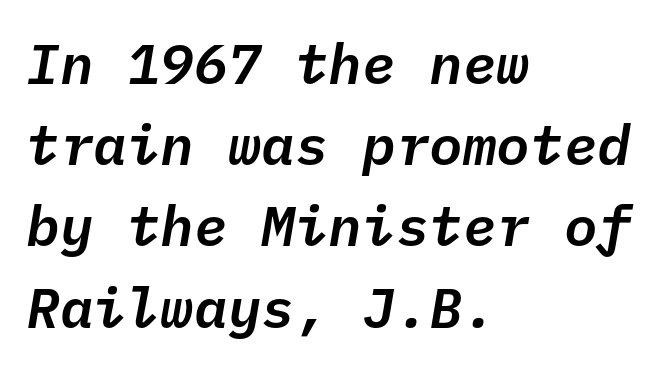
The image shows 56 px text type, italic (leaning right), monospaced; set left-aligned, normal line spacing (1.45x), normal letter spacing, not underlined; low stroke contrast and a medium x-height.
